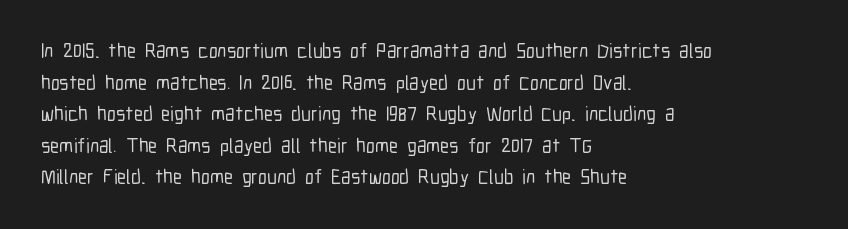
Q: Is the text italic (slanted)? A: No, it is upright.
Q: Is the text underlined? A: No.
Q: How is the paragraph aligned? A: Left-aligned.
Q: Is the spacing between letters normal or unusually wide? A: Normal.
Q: Is the spacing between lines tight, normal or loose? A: Normal.
